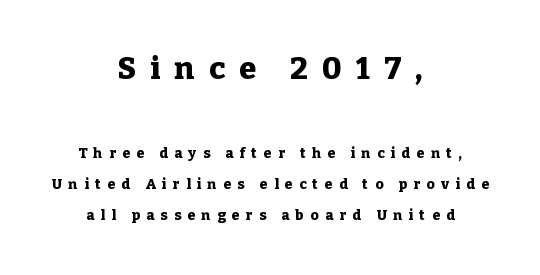
Is there any slant? The stems are plumb. The type family on display is of the serif kind. Decoration check: the copy has no underline. Emphasis by weight is at full strength: bold. Inter-character spacing is expanded well beyond the font's built-in metrics. Looks like regular typesetting: each glyph gets only the width it needs.
